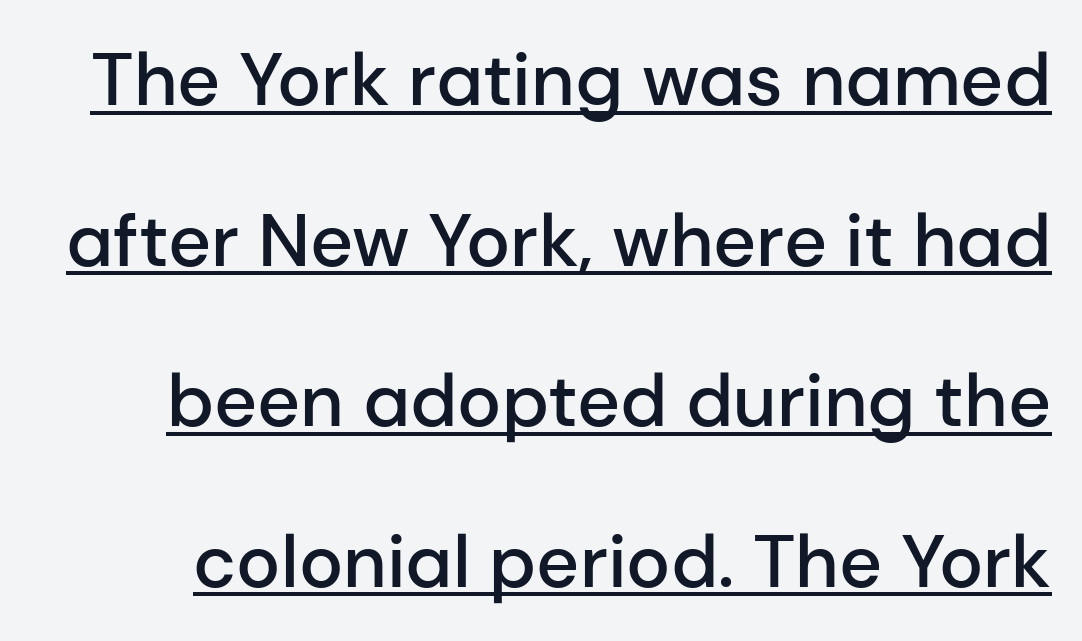
The image shows 74 px semibold sans-serif type, upright; set loose line spacing (2.17x), normal letter spacing, underlined; low stroke contrast and a medium x-height.
